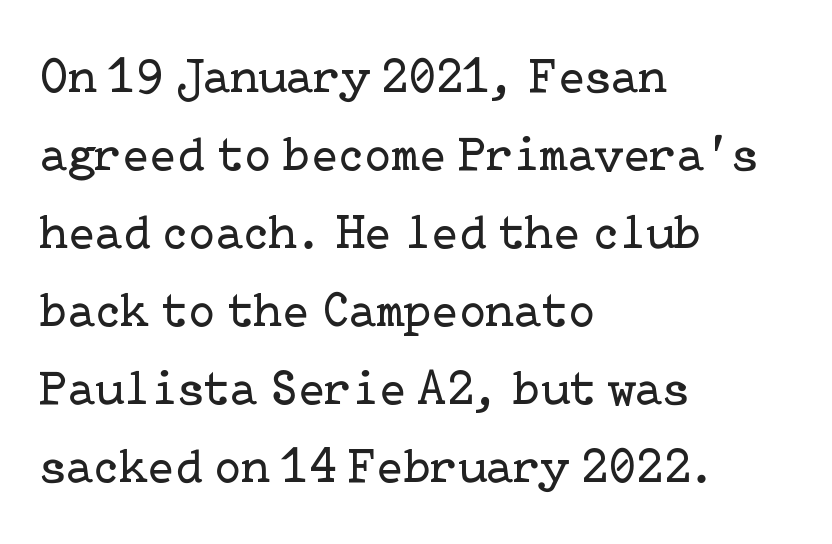
{"serif": "yes", "italic": "no", "bold": "no", "weight": "regular", "width": "normal", "stroke_contrast": "low", "x_height": "medium", "underline": "no", "align": "left", "line_spacing": "normal", "line_spacing_ratio": 1.59, "letter_spacing": "normal", "letter_spacing_em": 0.0, "glyph_px": 49}
